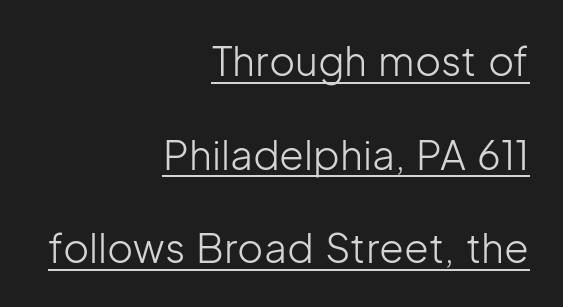
The image shows 40 px light sans-serif type, upright; set right-aligned, loose line spacing (2.34x), normal letter spacing, underlined; low stroke contrast and a medium x-height.
